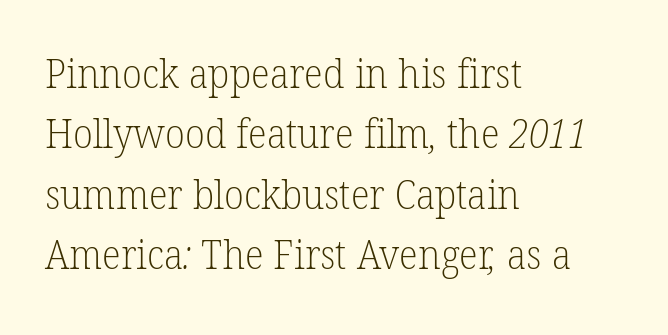
In terms of leading, this rendering sits right in the middle. Note the varied advance widths — an 'i' is clearly narrower than an 'm'. Compared with typical body copy, the letter spacing here is the same. Underline: absent. Alignment: flush left.
